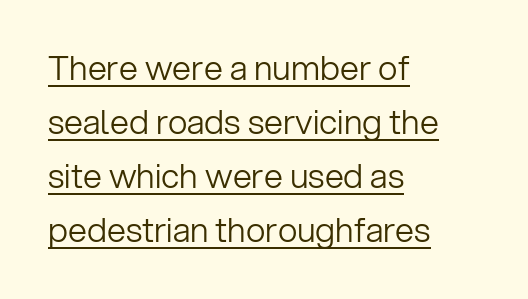
Every stem runs plumb, perpendicular to the baseline. The sample's only ornament is a line tracing under the words. The letterforms sit shoulder to shoulder at normal distance. Letterform terminals end flat and unadorned throughout the passage. The passage is arranged the way most books set body copy — flush left. These lines sit exactly where default settings would place them.
